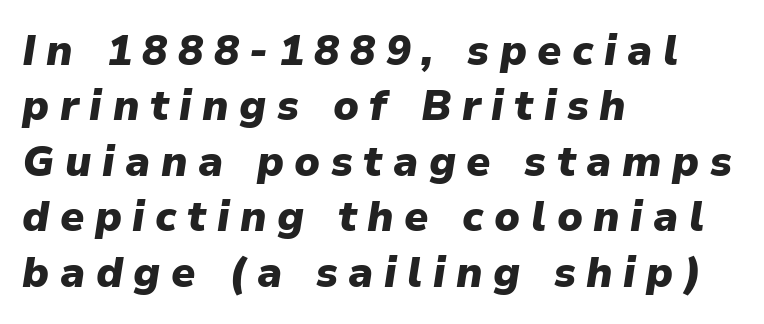
The image shows 42 px heavy type, italic (leaning right); set left-aligned, normal line spacing (1.32x), unusually wide letter spacing (+0.25 em), not underlined; low stroke contrast and a medium x-height.
